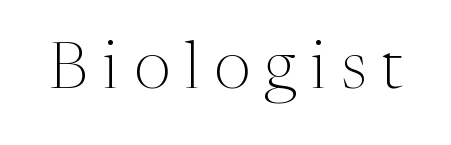
{"serif": "yes", "italic": "no", "bold": "no", "weight": "light", "width": "normal", "stroke_contrast": "medium", "x_height": "medium", "monospaced": "no", "underline": "no", "letter_spacing": "wide", "letter_spacing_em": 0.23, "glyph_px": 66}
